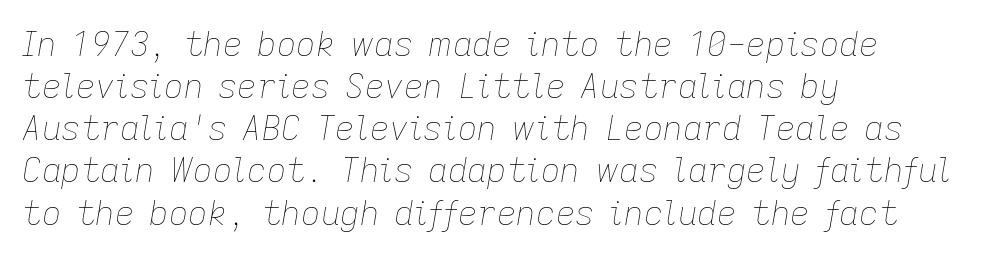
The image shows 34 px thin type, italic (leaning right); set left-aligned, line spacing 1.24x, normal letter spacing, not underlined; low stroke contrast and a medium x-height.
